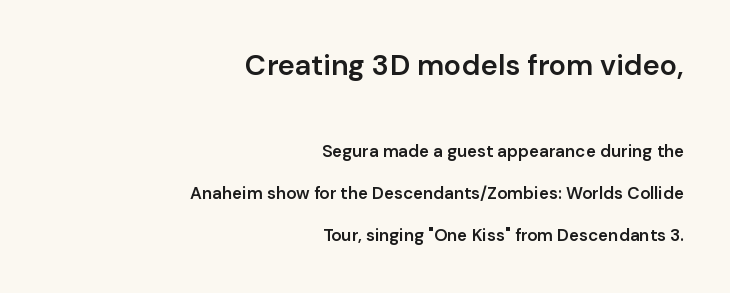
Font category for this specimen: sans-serif. Notice the strokes are somewhat thickened but not fully heavy: this is a semibold. There is no visible air inserted between adjacent glyphs. The rendering uses natural spacing where letterforms have individual widths. The rendering uses a large line-height, opening up the rows.
